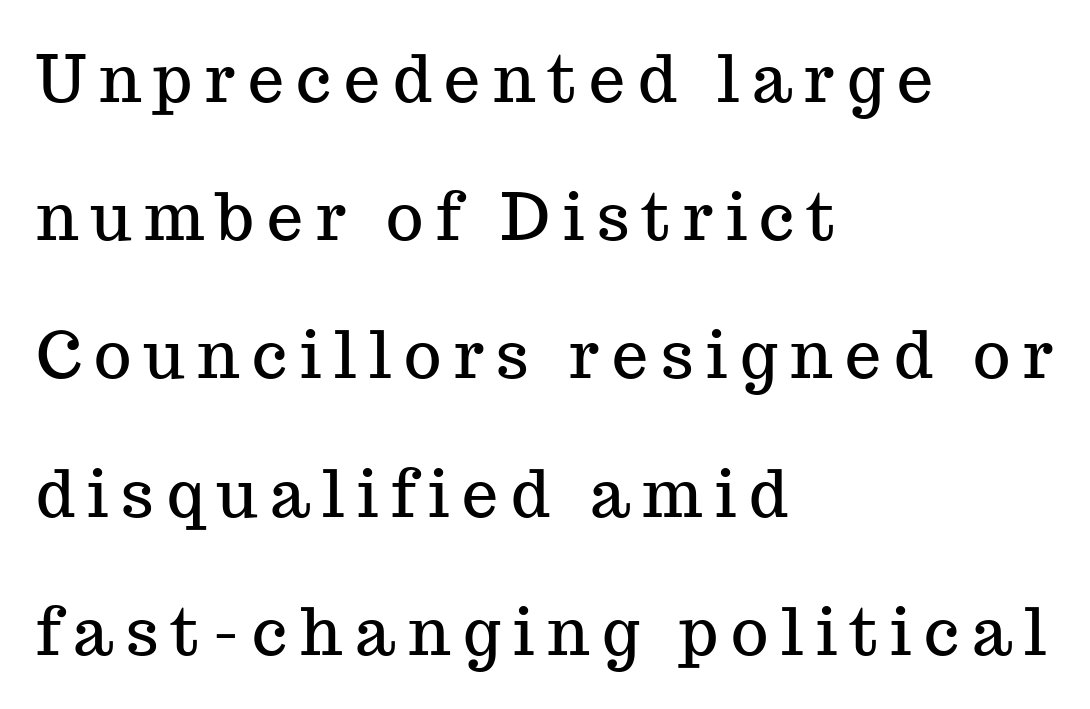
Every stem runs plumb, perpendicular to the baseline. Visually the block forms a straight wall on the left and a jagged coastline on the right. A typesetter would call this proportional, since set widths differ per character. The tracking reads as deliberately expanded to a designer's eye.
